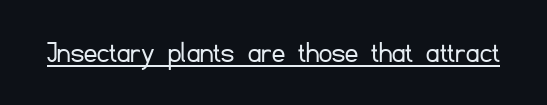
The letterforms sit shoulder to shoulder at normal distance. The font family rendered here belongs to the sans-serif group. Beneath each row of characters lies a ruled line. The rendering uses natural spacing where letterforms have individual widths.
